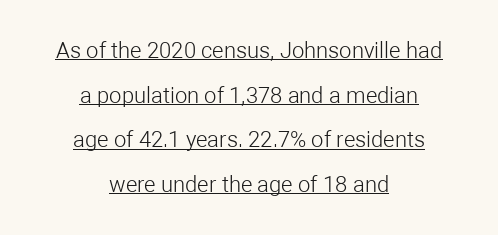
Q: Is the text bold? A: No.
Q: Is the text italic (slanted)? A: No, it is upright.
Q: Is the text underlined? A: Yes.
Q: How is the paragraph aligned? A: Centered.
Q: Is the spacing between letters normal or unusually wide? A: Normal.
Q: Is the spacing between lines tight, normal or loose? A: Loose.
